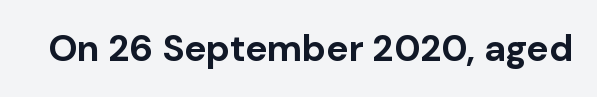
A typesetter would call this zero additional tracking. The zone under the glyphs is completely vacant. The designer went with a sans here, leaving each stem footless. Here the designer chose a conventional face with non-uniform glyph widths. Do the letters lean? They stand straight.
